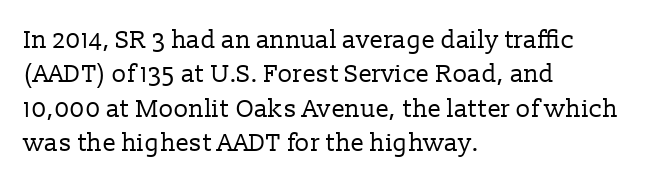
The image shows 25 px text type, upright; set left-aligned, normal line spacing (1.38x), normal letter spacing, not underlined.
